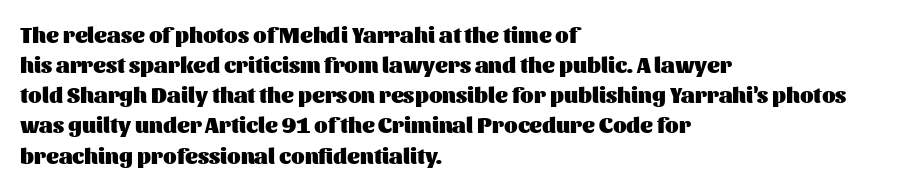
The image shows 22 px bold type, upright; set left-aligned, normal line spacing (1.37x), normal letter spacing, not underlined.
